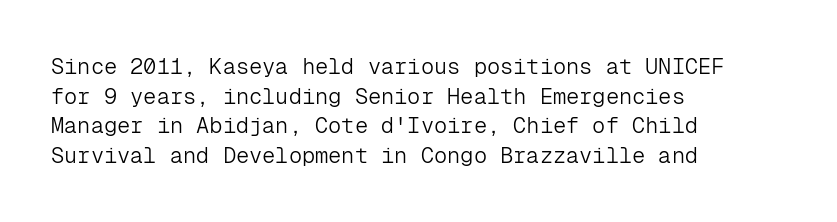
{"italic": "no", "bold": "no", "underline": "no", "align": "left", "line_spacing": "normal", "line_spacing_ratio": 1.35, "letter_spacing": "normal", "letter_spacing_em": 0.0, "glyph_px": 22}
